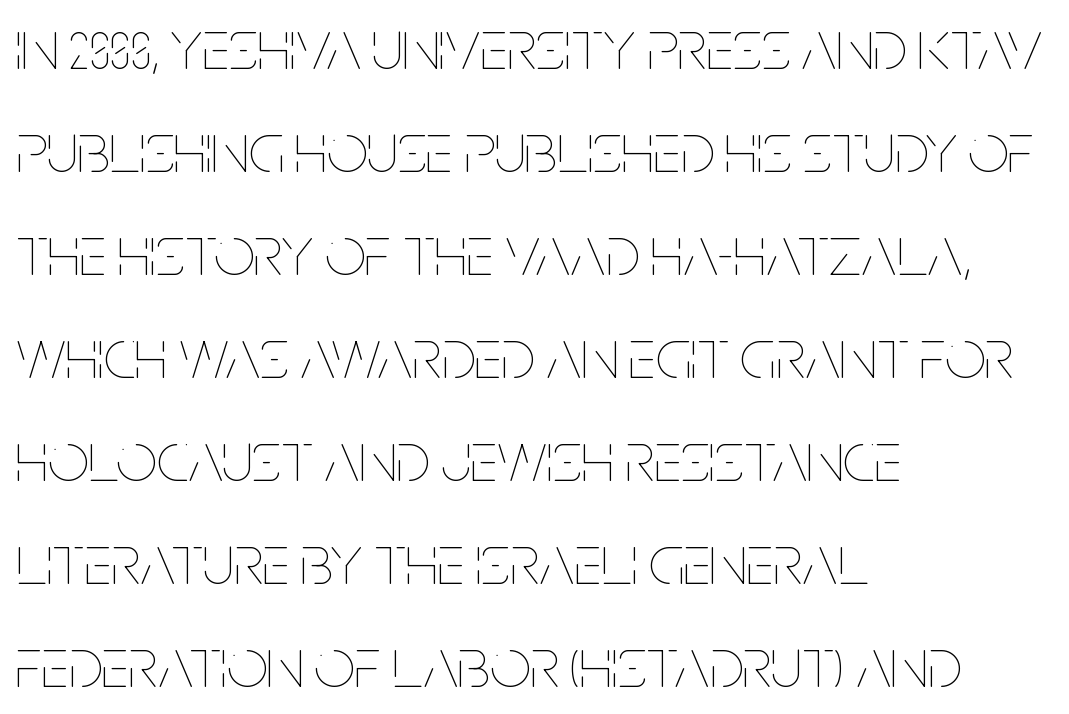
The image shows 71 px thin, condensed type, upright; set left-aligned, normal line spacing (1.45x), normal letter spacing, not underlined; low stroke contrast and a large x-height.
